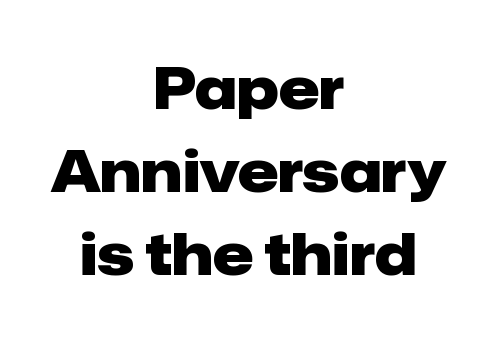
{"serif": "no", "italic": "no", "bold": "yes", "weight": "heavy", "width": "normal", "stroke_contrast": "low", "x_height": "medium", "monospaced": "no", "underline": "no", "align": "center", "line_spacing": "normal", "line_spacing_ratio": 1.46, "letter_spacing": "normal", "letter_spacing_em": 0.0, "glyph_px": 57}
